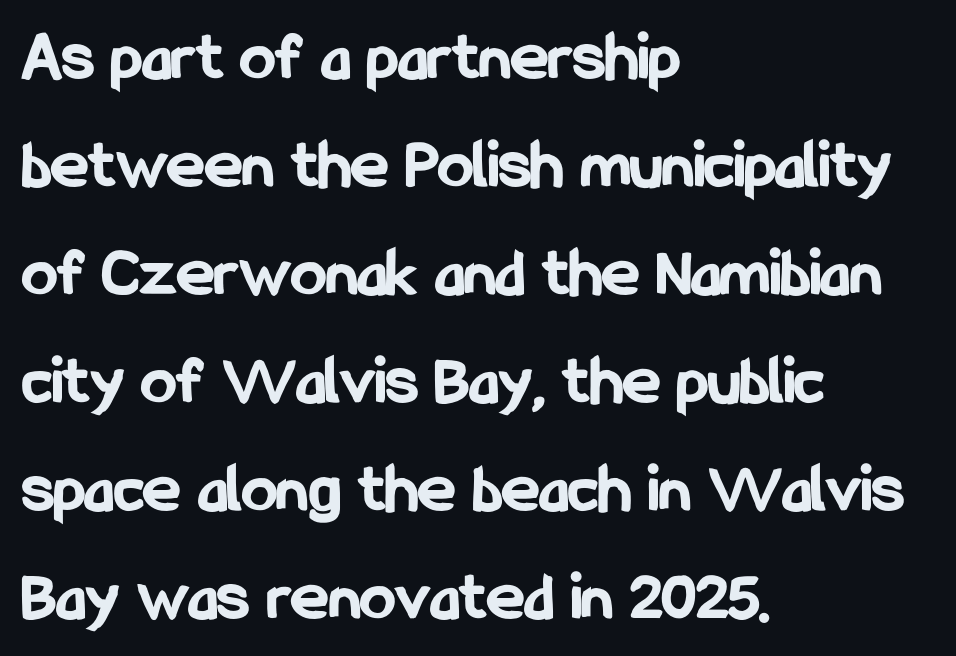
Q: Is the text bold? A: Yes.
Q: Is the text italic (slanted)? A: No, it is upright.
Q: Is the typeface a serif or a sans-serif typeface? A: Sans-serif.
Q: Is the text underlined? A: No.
Q: How is the paragraph aligned? A: Left-aligned.
Q: Is the spacing between letters normal or unusually wide? A: Normal.
Q: Is the spacing between lines tight, normal or loose? A: Normal.
Q: Width (condensed, normal, or wide)? A: Condensed.
Q: Stroke contrast? A: Low.
Q: x-height? A: Medium.
Q: Monospaced? A: No.
